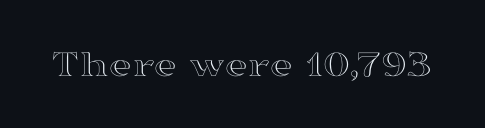
The image shows 39 px wide type, upright; set normal letter spacing, not underlined; a medium x-height.
